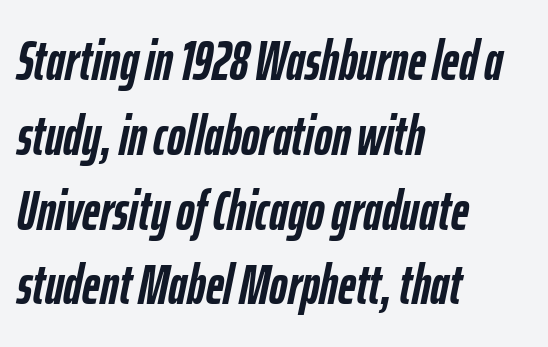
The image shows 55 px semibold, condensed type, italic (leaning right); set left-aligned, normal line spacing (1.36x), normal letter spacing, not underlined; low stroke contrast and a medium x-height.
